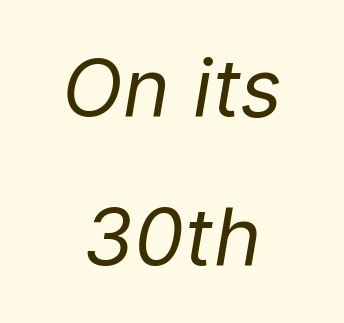
Nothing heavy about these letters — not bold at all. Standard letterfit; no display-style spreading of the glyphs. The specimen omits any rule beneath the text block's lines. The face used here has a pronounced slope to its letters.
